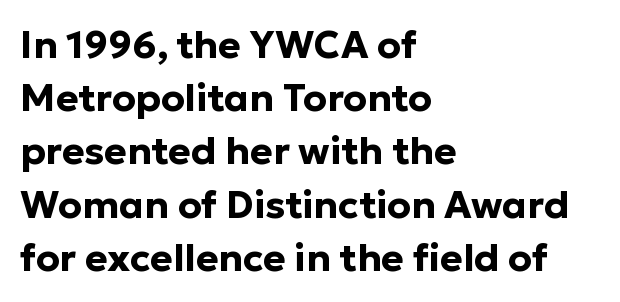
{"serif": "no", "italic": "no", "bold": "yes", "weight": "bold", "width": "normal", "stroke_contrast": "low", "x_height": "medium", "monospaced": "no", "underline": "no", "align": "left", "line_spacing": "normal", "line_spacing_ratio": 1.4, "letter_spacing": "normal", "letter_spacing_em": 0.0, "glyph_px": 38}
